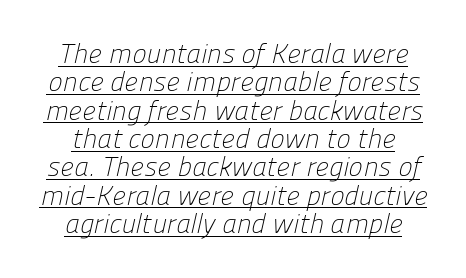
In designer terms, the underline attribute is active on this setting. The lines are packed closely together with very little leading. You could call the tracking neutral — neither tight nor loose. On a weight scale, this lands at 450 or below.
